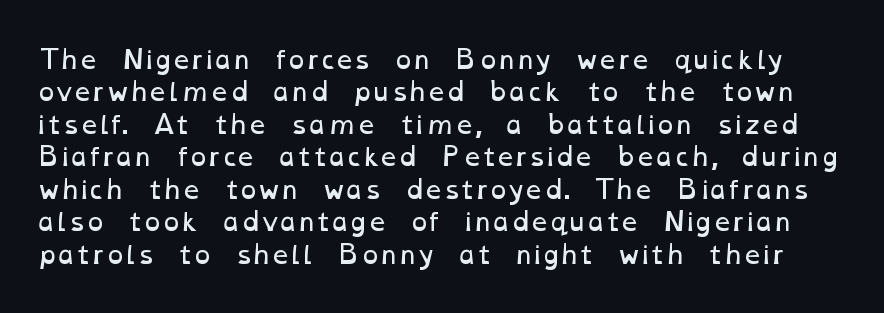
{"bold": "no", "underline": "no", "line_spacing": "normal", "line_spacing_ratio": 1.3, "letter_spacing": "normal", "letter_spacing_em": 0.0, "glyph_px": 25}
